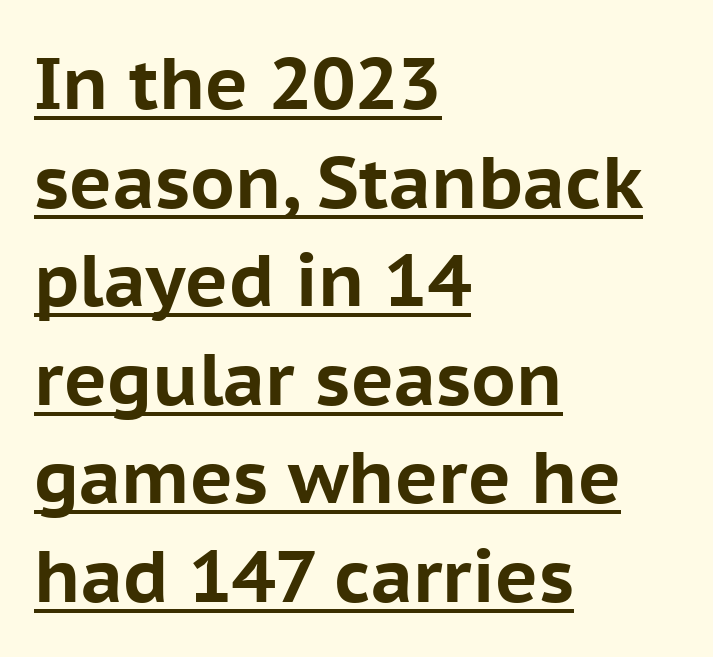
Q: Is the text bold? A: Yes.
Q: Is the text italic (slanted)? A: No, it is upright.
Q: Is the typeface a serif or a sans-serif typeface? A: Sans-serif.
Q: Is the text underlined? A: Yes.
Q: How is the paragraph aligned? A: Left-aligned.
Q: Is the spacing between letters normal or unusually wide? A: Normal.
Q: Is the spacing between lines tight, normal or loose? A: Normal.
Q: Width (condensed, normal, or wide)? A: Normal.
Q: Stroke contrast? A: Low.
Q: x-height? A: Medium.
Q: Monospaced? A: No.
